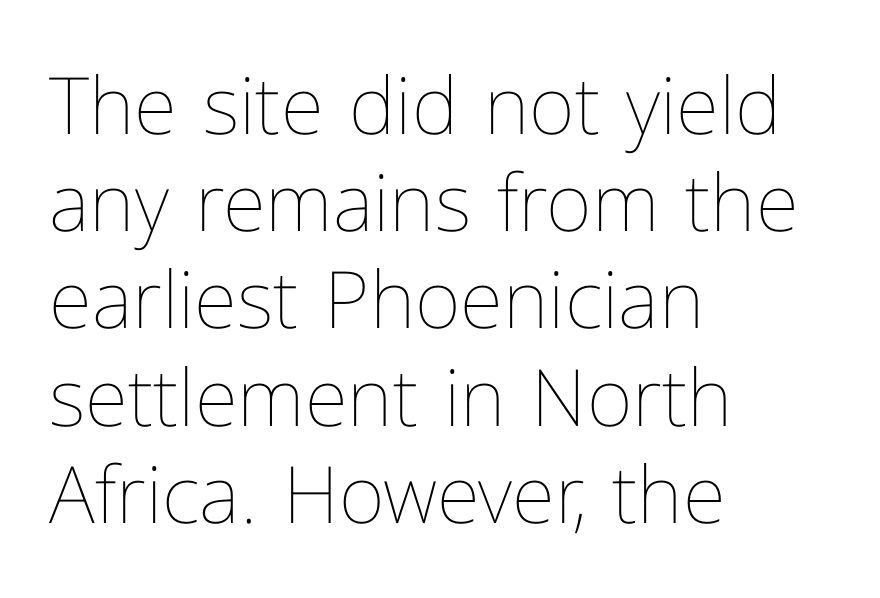
Q: Is the text bold? A: No.
Q: Is the text italic (slanted)? A: No, it is upright.
Q: Is the text underlined? A: No.
Q: How is the paragraph aligned? A: Left-aligned.
Q: Is the spacing between letters normal or unusually wide? A: Normal.
Q: Width (condensed, normal, or wide)? A: Normal.
Q: Stroke contrast? A: Low.
Q: x-height? A: Medium.
Q: Monospaced? A: No.
